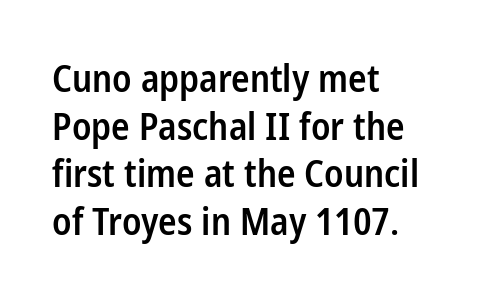
{"serif": "no", "italic": "no", "bold": "semi", "weight": "semibold", "width": "condensed", "stroke_contrast": "low", "x_height": "medium", "monospaced": "no", "underline": "no", "align": "left", "line_spacing": "normal", "line_spacing_ratio": 1.29, "letter_spacing": "normal", "letter_spacing_em": 0.0, "glyph_px": 37}
